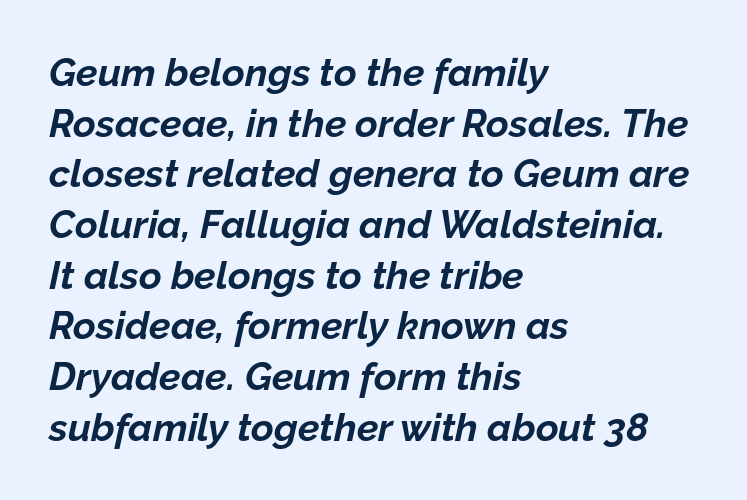
Note the varied advance widths — an 'i' is clearly narrower than an 'm'. Descender tails drop into unmarked territory. The designer left line spacing at the default. On the weight axis this lands at bold, roughly 700.
